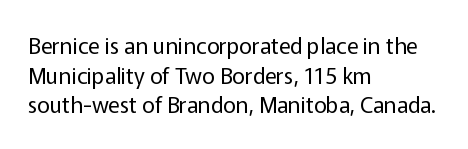
{"italic": "no", "bold": "no", "underline": "no", "align": "left", "line_spacing": "normal", "line_spacing_ratio": 1.35, "letter_spacing": "normal", "letter_spacing_em": 0.0, "glyph_px": 22}
